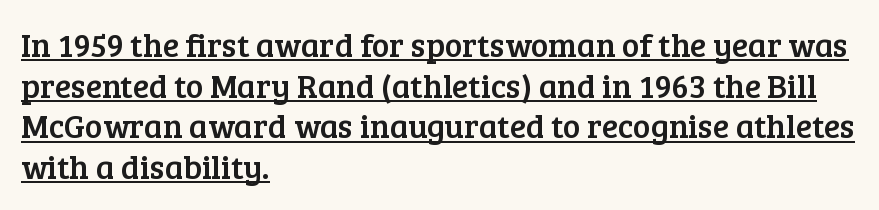
{"serif": "yes", "italic": "no", "width": "normal", "stroke_contrast": "low", "x_height": "medium", "monospaced": "no", "underline": "yes", "align": "left", "line_spacing_ratio": 1.23, "letter_spacing": "normal", "letter_spacing_em": 0.0, "glyph_px": 33}
